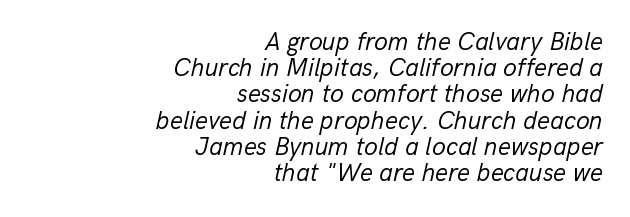
The image shows 25 px text type, italic (leaning right); set right-aligned, tight line spacing (1.05x), normal letter spacing, not underlined.
